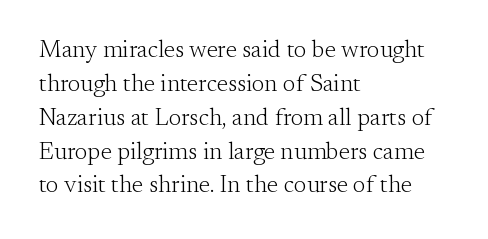
The image shows 24 px text type, upright; set left-aligned, normal line spacing (1.41x), normal letter spacing, not underlined.
